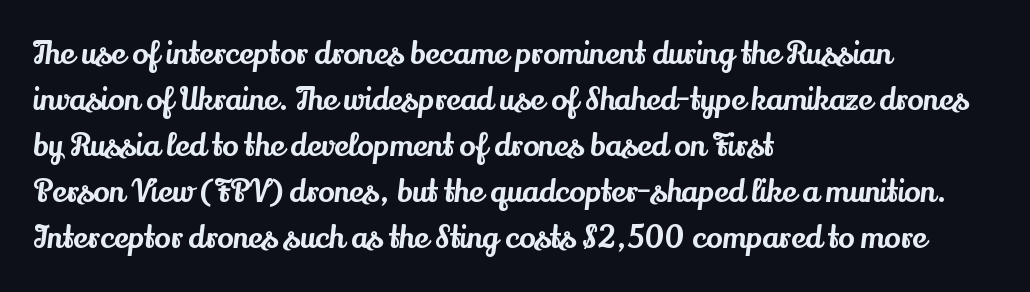
The image shows 30 px serif type; set left-aligned, normal line spacing (1.53x), normal letter spacing, not underlined; medium stroke contrast and a small x-height.
